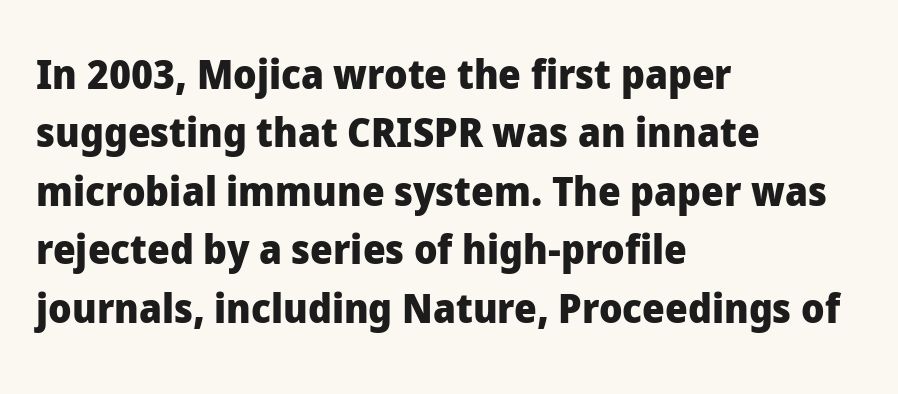
The vertical gap from one line to the next is medium. This sample uses a sans-serif face. The strokes are fattened all the way to bold. Type without underlining. Is this a fixed-width face? No — the glyphs have proportional, varying widths. Every row of glyphs begins at an identical x-position on the left.
